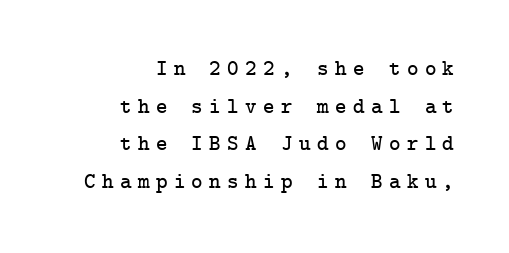
The image shows 22 px text type, upright; set right-aligned, line spacing 1.71x, unusually wide letter spacing (+0.29 em), not underlined.
